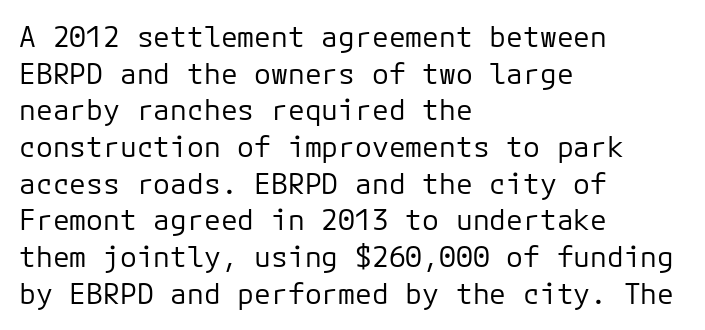
{"serif": "no", "italic": "no", "bold": "no", "weight": "regular", "width": "normal", "stroke_contrast": "low", "x_height": "medium", "monospaced": "yes", "underline": "no", "align": "left", "line_spacing": "normal", "line_spacing_ratio": 1.31, "letter_spacing": "normal", "letter_spacing_em": 0.0, "glyph_px": 28}
